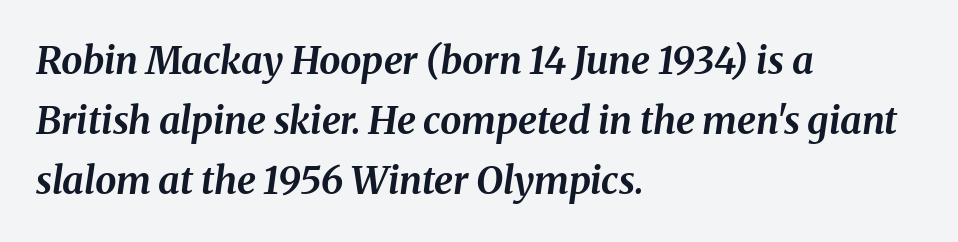
{"italic": "yes", "lean": "right", "slant_degrees": 8, "bold": "yes", "weight": "bold", "width": "normal", "stroke_contrast": "medium", "x_height": "medium", "monospaced": "no", "underline": "no", "align": "left", "line_spacing": "normal", "line_spacing_ratio": 1.58, "letter_spacing": "normal", "letter_spacing_em": 0.0, "glyph_px": 38}
